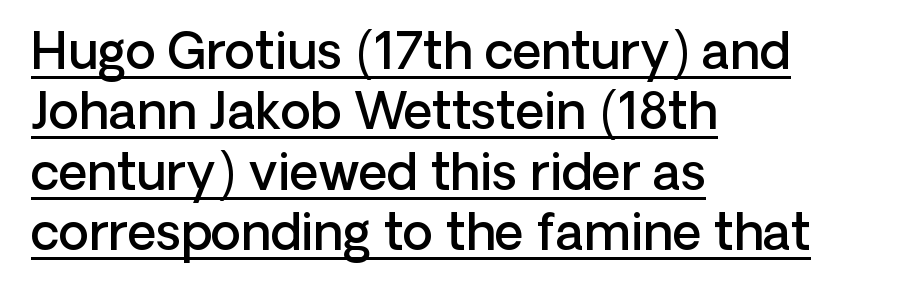
The text was rendered using a sans face with plain stroke endings. The compositor pushed each line to the left boundary. Is there an underline? Yes — a line sits under the letters. Does the lettering tilt? It doesn't — this is upright. Default kerning and tracking; the words read as compact shapes. Each letter keeps its own natural width here, so spacing adapts to shape.
